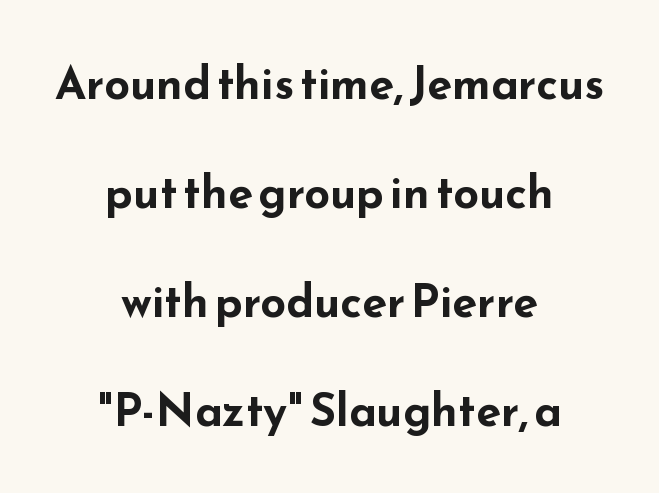
{"serif": "no", "italic": "no", "bold": "yes", "weight": "bold", "width": "wide", "stroke_contrast": "low", "x_height": "small", "monospaced": "no", "underline": "no", "align": "center", "line_spacing": "loose", "line_spacing_ratio": 2.42, "letter_spacing": "normal", "letter_spacing_em": 0.0, "glyph_px": 45}
